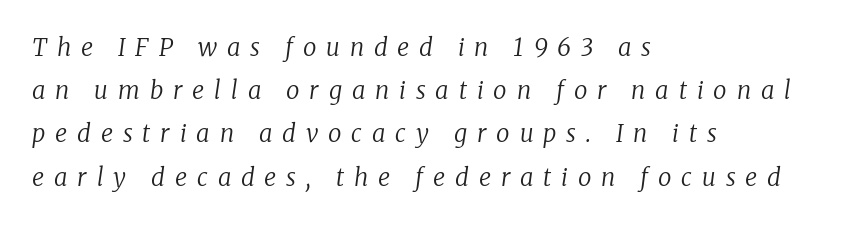
The letters are slanted; this is an italic face. Reading down the block, your eye returns to a fixed left position each line. Unbolded letterforms with no extra heft. The area under the type is left untouched.
